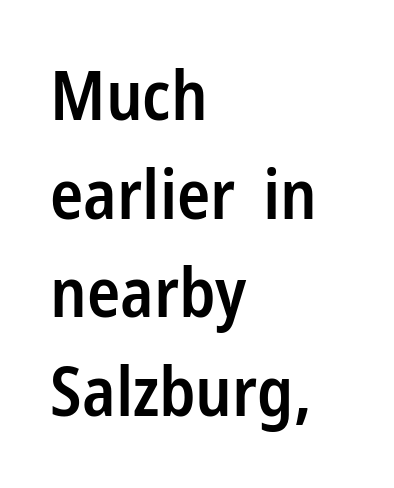
Q: Is the text bold? A: Semi-bold.
Q: Is the text italic (slanted)? A: No, it is upright.
Q: Is the typeface a serif or a sans-serif typeface? A: Sans-serif.
Q: Is the text underlined? A: No.
Q: How is the paragraph aligned? A: Left-aligned.
Q: Is the spacing between letters normal or unusually wide? A: Normal.
Q: Is the spacing between lines tight, normal or loose? A: Normal.
Q: Width (condensed, normal, or wide)? A: Condensed.
Q: Stroke contrast? A: Low.
Q: x-height? A: Medium.
Q: Monospaced? A: No.
